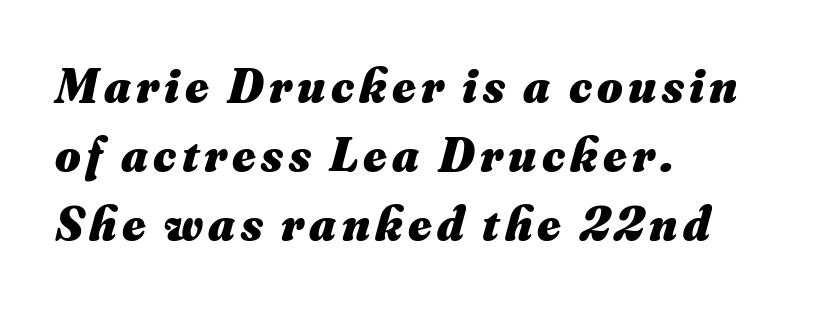
Q: Is the text bold? A: Yes.
Q: Is the text italic (slanted)? A: Yes, it leans right by about 16 degrees.
Q: Is the text underlined? A: No.
Q: How is the paragraph aligned? A: Left-aligned.
Q: Is the spacing between lines tight, normal or loose? A: Normal.
Q: Width (condensed, normal, or wide)? A: Normal.
Q: Stroke contrast? A: Medium.
Q: x-height? A: Small.
Q: Monospaced? A: No.
